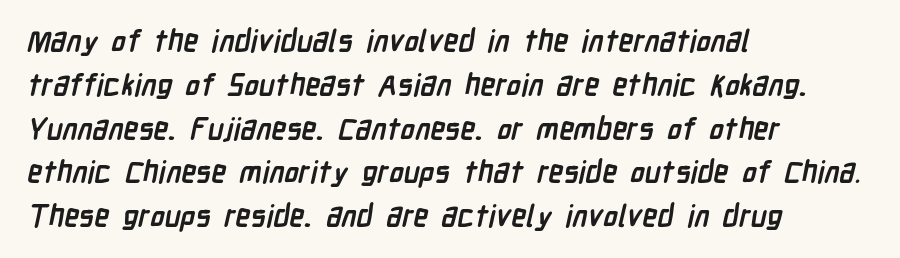
This rendering uses left alignment, leaving the right contour irregular. Looks like regular typesetting: each glyph gets only the width it needs. Stroke thickness is high; the sample reads as a true bold. No word sits above an underline.
